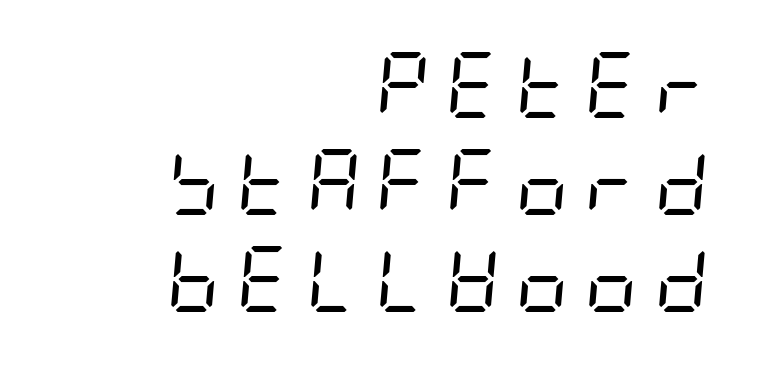
The image shows 66 px regular-weight, condensed type, italic (leaning right); set right-aligned, normal line spacing (1.47x), unusually wide letter spacing (+0.24 em), not underlined; low stroke contrast and a large x-height.
